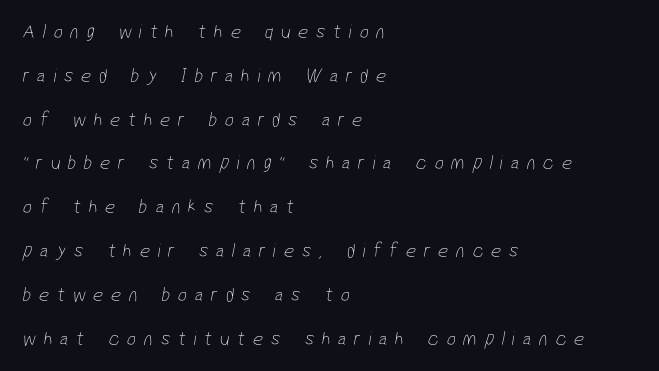
Leading is clearly above the norm, producing a sparse column. These lines are set flush left with a ragged right edge. The glyphs are unaccompanied by any horizontal stroke below them. Characters follow at a spacing far wider than the type designer built in. The weight tops out at a normal text grade.
